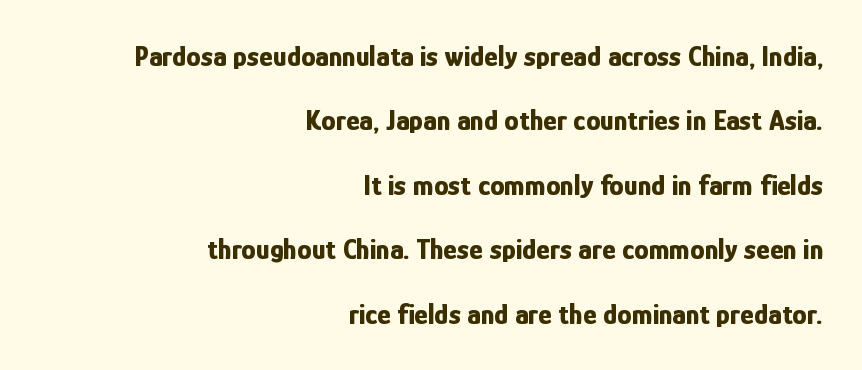
{"serif": "no", "italic": "no", "bold": "yes", "weight": "bold", "width": "condensed", "stroke_contrast": "low", "x_height": "medium", "monospaced": "no", "underline": "no", "align": "right", "line_spacing": "loose", "line_spacing_ratio": 2.22, "letter_spacing": "normal", "letter_spacing_em": 0.0, "glyph_px": 29}
